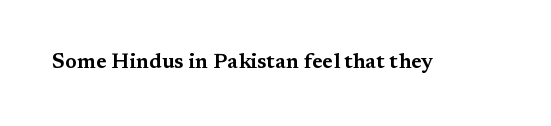
Every character sits straight up, as roman type does. The string is rendered with underlining switched off. Students, note that the glyphs here touch the page at normal intervals.
